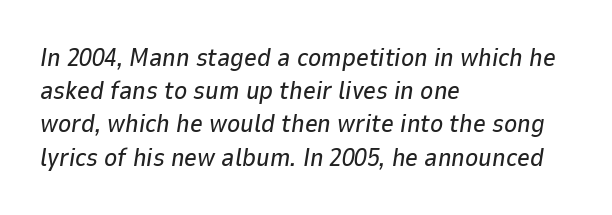
Honestly, the row spacing looks completely unremarkable. Underline: absent. This sample is left-justified, so line endings fall wherever the words run out. Notice how the stems are inclined rather than vertical — that's the hallmark of italics. These lines keep a tight, regular rhythm from letter to letter.
